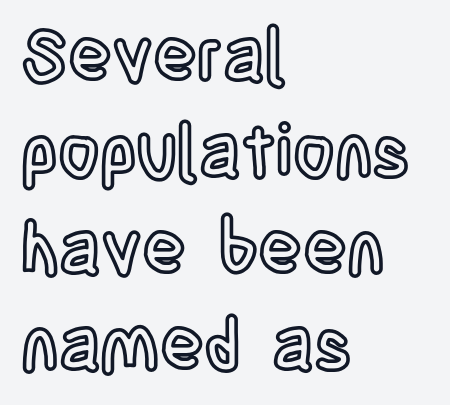
Q: Is the text italic (slanted)? A: No, it is upright.
Q: Is the text underlined? A: No.
Q: How is the paragraph aligned? A: Left-aligned.
Q: Is the spacing between letters normal or unusually wide? A: Normal.
Q: Is the spacing between lines tight, normal or loose? A: Normal.
Q: Width (condensed, normal, or wide)? A: Condensed.
Q: x-height? A: Large.
Q: Monospaced? A: No.
